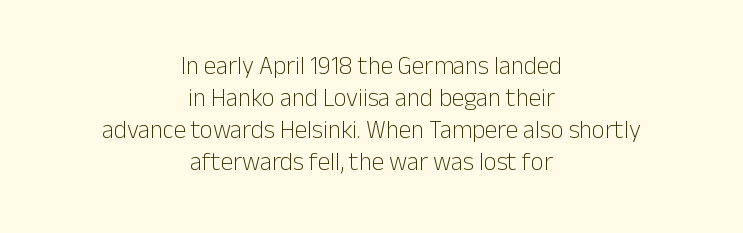
How would I describe the line gaps? Plain and ordinary. In CSS terms this would be text-align: center. Compared with typical body copy, the letter spacing here is the same. This is not heavy type; no bold has been used. Posture: vertical.
